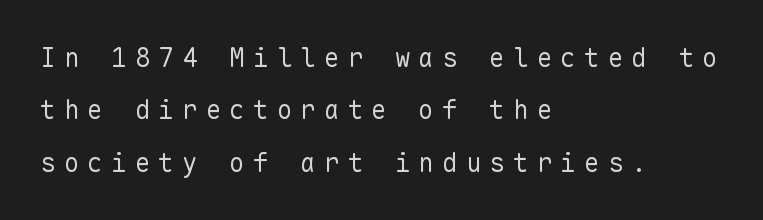
The image shows 26 px text type, upright; set left-aligned, loose line spacing (2.01x), unusually wide letter spacing (+0.31 em), not underlined.
